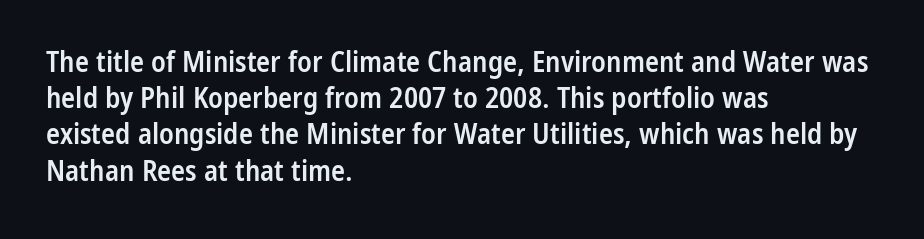
{"serif": "no", "italic": "no", "bold": "semi", "weight": "semibold", "width": "condensed", "stroke_contrast": "low", "x_height": "medium", "monospaced": "no", "underline": "no", "align": "left", "line_spacing": "normal", "line_spacing_ratio": 1.25, "letter_spacing": "normal", "letter_spacing_em": 0.0, "glyph_px": 29}
